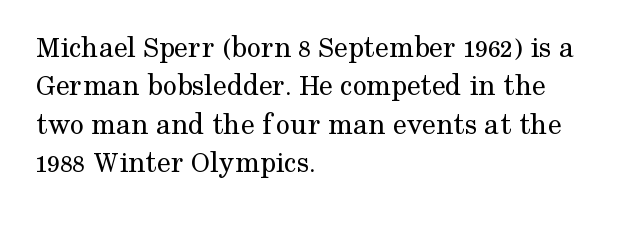
{"serif": "yes", "italic": "no", "bold": "no", "weight": "regular", "width": "normal", "stroke_contrast": "medium", "x_height": "medium", "monospaced": "no", "underline": "no", "align": "left", "line_spacing_ratio": 1.24, "letter_spacing": "normal", "letter_spacing_em": 0.0, "glyph_px": 31}
